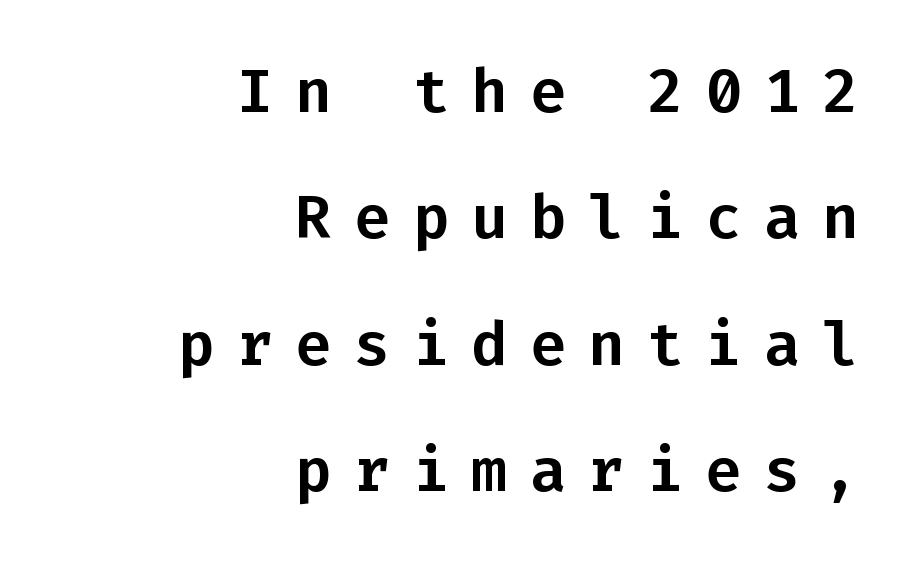
Is this a sans? Yes — the strokes have no serifs. Tall strokes in this sample are plumb rather than angled. Is this a fixed-width face? Yes — each glyph sits in an identical cell. This sample trades compactness for vertical openness between lines. Descenders hang freely into open space.
